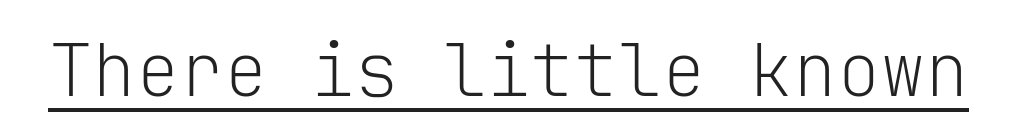
Q: Is the text bold? A: No.
Q: Is the text italic (slanted)? A: No, it is upright.
Q: Is the typeface a serif or a sans-serif typeface? A: Sans-serif.
Q: Is the text underlined? A: Yes.
Q: Is the spacing between letters normal or unusually wide? A: Normal.
Q: Width (condensed, normal, or wide)? A: Normal.
Q: Stroke contrast? A: Low.
Q: x-height? A: Medium.
Q: Monospaced? A: Yes.
